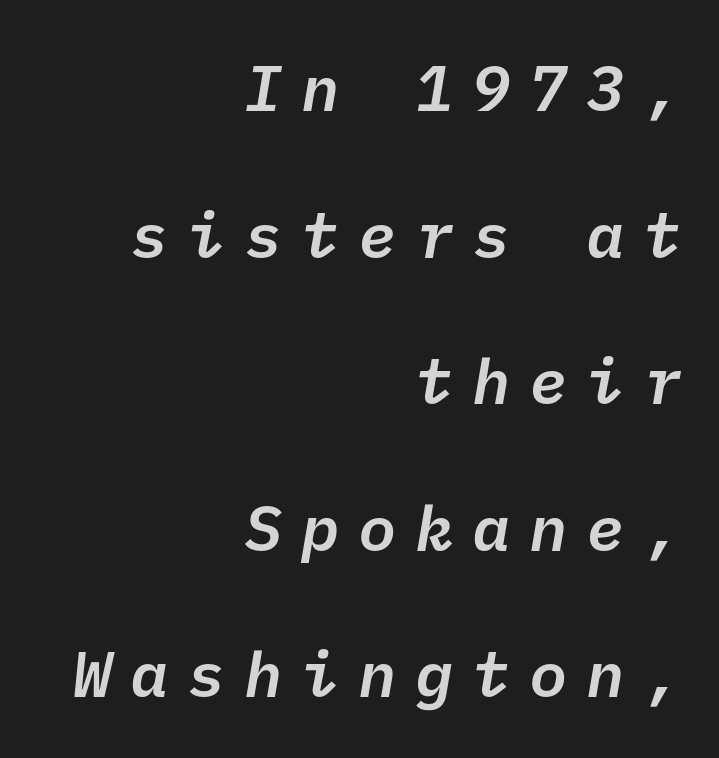
{"serif": "no", "bold": "semi", "weight": "semibold", "width": "normal", "stroke_contrast": "low", "x_height": "medium", "underline": "no", "align": "right", "line_spacing": "loose", "line_spacing_ratio": 2.29, "letter_spacing": "wide", "letter_spacing_em": 0.29, "glyph_px": 64}
